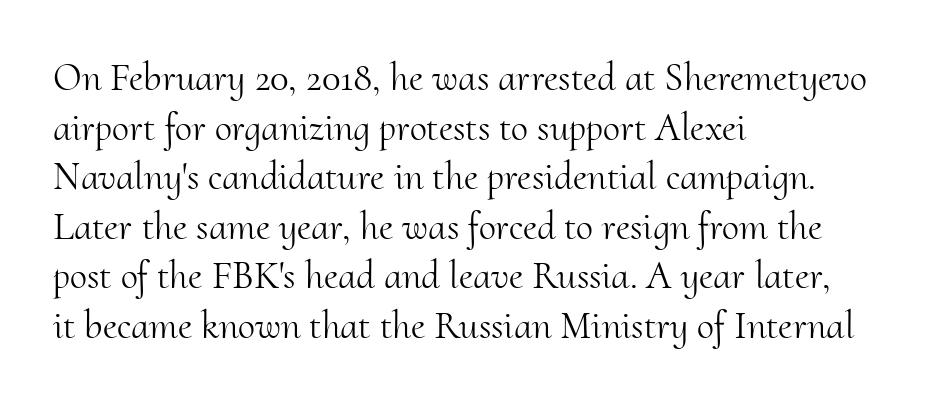
Q: Is the text bold? A: No.
Q: Is the text italic (slanted)? A: No, it is upright.
Q: Is the typeface a serif or a sans-serif typeface? A: Serif.
Q: Is the text underlined? A: No.
Q: How is the paragraph aligned? A: Left-aligned.
Q: Is the spacing between letters normal or unusually wide? A: Normal.
Q: Is the spacing between lines tight, normal or loose? A: Normal.
Q: Width (condensed, normal, or wide)? A: Normal.
Q: Stroke contrast? A: Medium.
Q: x-height? A: Small.
Q: Monospaced? A: No.
